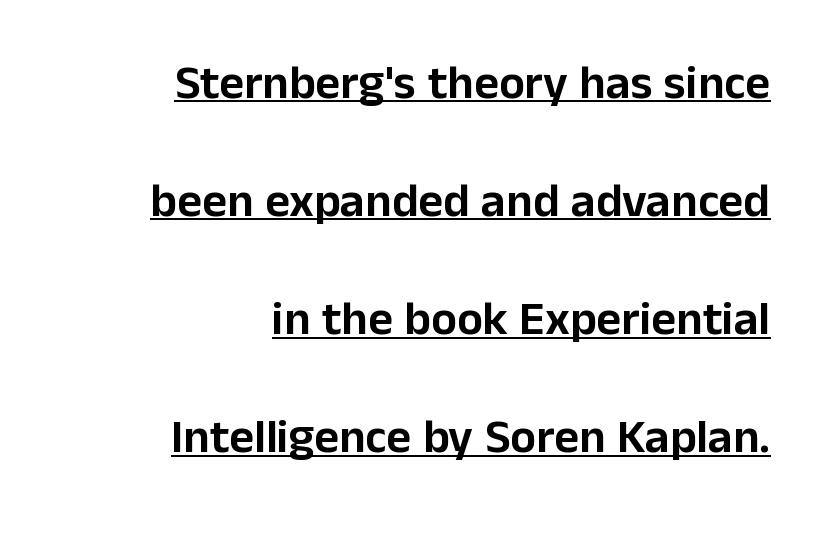
{"serif": "no", "italic": "no", "width": "normal", "stroke_contrast": "low", "x_height": "medium", "monospaced": "no", "underline": "yes", "align": "right", "line_spacing": "loose", "line_spacing_ratio": 2.46, "letter_spacing": "normal", "letter_spacing_em": 0.0, "glyph_px": 48}
